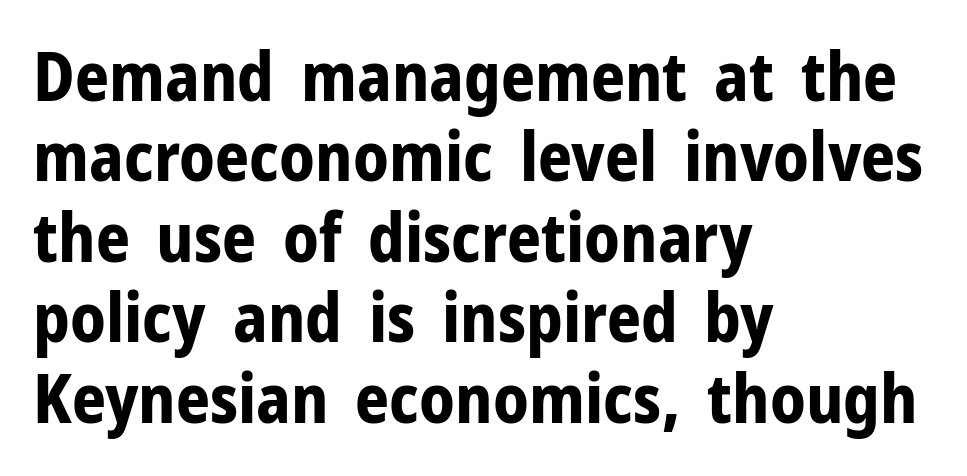
Short and long lines alike share a common starting point at left. The passage shown has conventional tracking throughout. The letters carry no serifs — their stems end cleanly without finishing strokes. The baseline area is clear. Bold? Absolutely — the strokes are thick and heavy. This is roman type, the default non-slanted kind.
